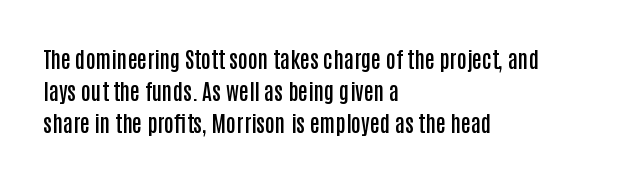
The image shows 22 px text type, upright; set left-aligned, normal line spacing (1.45x), normal letter spacing, not underlined.
